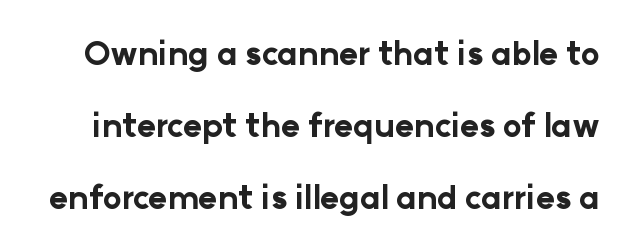
The image shows 32 px bold sans-serif type, upright; set loose line spacing (2.25x), normal letter spacing, not underlined; low stroke contrast and a medium x-height.
